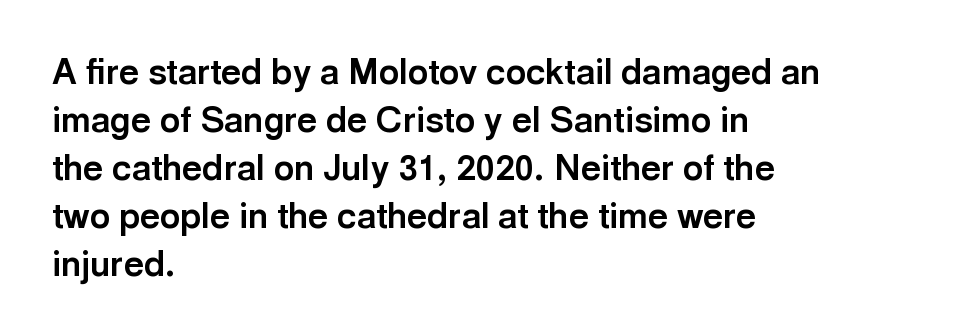
The image shows 35 px bold sans-serif type, upright; set left-aligned, normal line spacing (1.37x), normal letter spacing, not underlined; a medium x-height.
